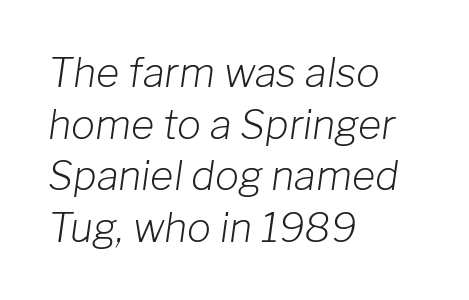
The image shows 40 px light type, italic (leaning right); set left-aligned, normal line spacing (1.29x), normal letter spacing, not underlined; low stroke contrast and a medium x-height.
